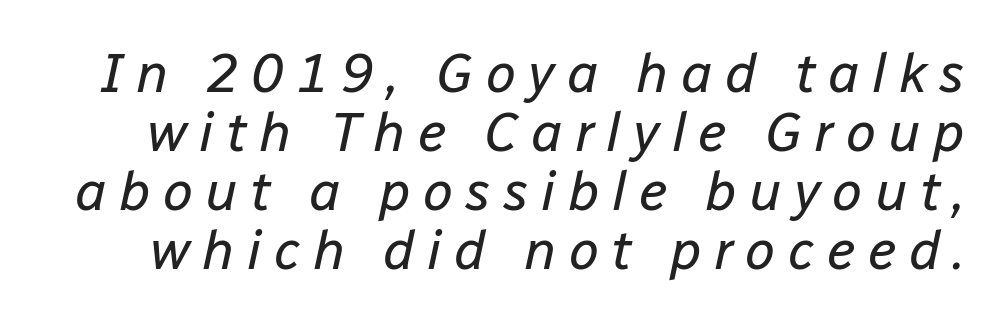
The image shows 55 px regular-weight type, italic (leaning right); set tight line spacing (1.07x), unusually wide letter spacing (+0.22 em), not underlined; low stroke contrast and a medium x-height.
